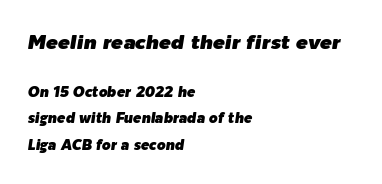
Large over small — that's the arrangement of the two blocks here. The string is rendered with underlining switched off. The lines in this sample share a left origin and differ only in where they stop. This is oblique type, the kind used for emphasis or titles. Is the letter spacing exaggerated? No — it looks like the ordinary default.
